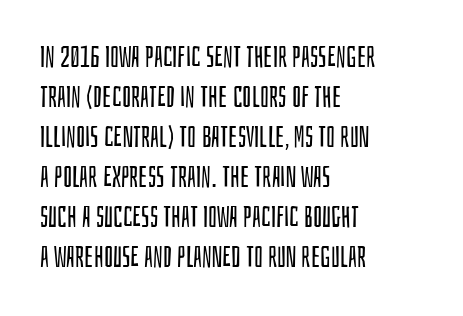
The lines are quadded left. Students, note that the glyphs here touch the page at normal intervals. Is the type heavy? It reads as light-to-regular instead. The passage shown is typed in a proportional face where columns would drift. Notice how descenders clear the ascenders below comfortably — that's standard leading.
